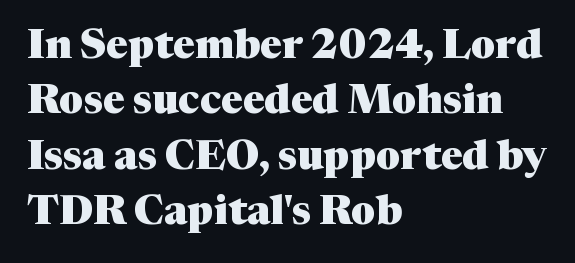
{"serif": "yes", "italic": "no", "bold": "yes", "weight": "heavy", "width": "normal", "stroke_contrast": "medium", "x_height": "medium", "monospaced": "no", "underline": "no", "align": "left", "line_spacing": "normal", "line_spacing_ratio": 1.35, "letter_spacing": "normal", "letter_spacing_em": 0.0, "glyph_px": 41}
